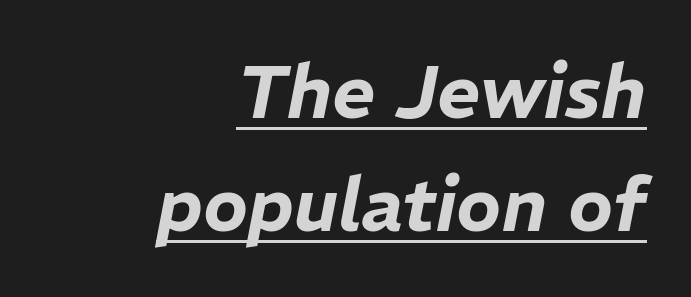
Q: Is the text italic (slanted)? A: Yes, it leans right by about 11 degrees.
Q: Is the text underlined? A: Yes.
Q: How is the paragraph aligned? A: Right-aligned.
Q: Is the spacing between letters normal or unusually wide? A: Normal.
Q: Is the spacing between lines tight, normal or loose? A: Normal.
Q: Width (condensed, normal, or wide)? A: Normal.
Q: Stroke contrast? A: Low.
Q: x-height? A: Medium.
Q: Monospaced? A: No.
